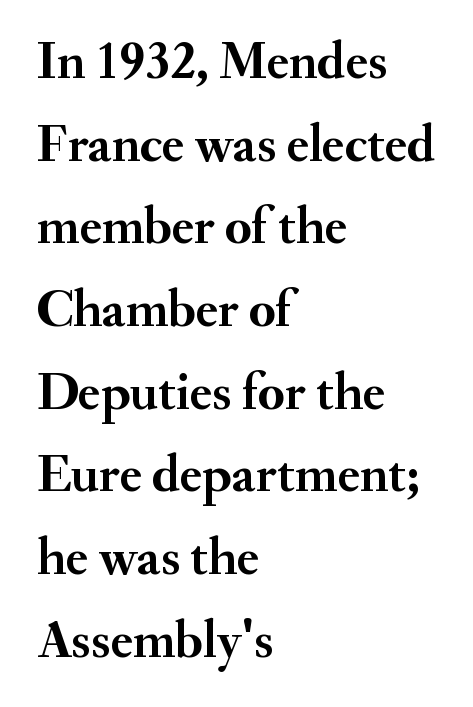
The image shows 53 px semibold serif type, upright; set left-aligned, normal line spacing (1.56x), normal letter spacing, not underlined; medium stroke contrast and a small x-height.
